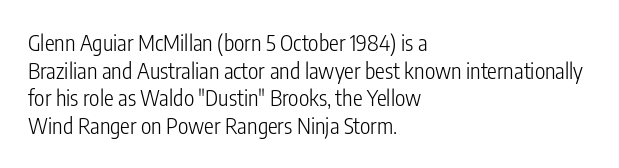
The typeface has the unassuming heft of standard copy or less. Vertical strokes here are truly vertical. A clean baseline with only descenders dipping below it. Default kerning and tracking; the words read as compact shapes.
